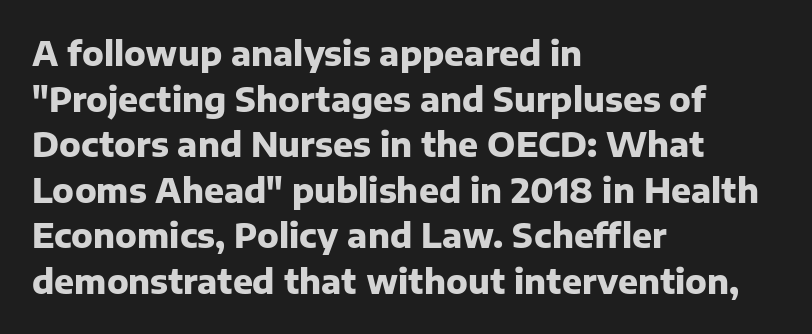
Compared with typical paragraphs, the rows here are spaced about the same. As a designer I'd log this as weight 700, bold. The face used here is rendered with its standard letterfit. Varying glyph widths throughout — classic text-font behaviour. A bare baseline throughout the passage. Unlike a traditional serif, this face leaves its strokes unadorned.
